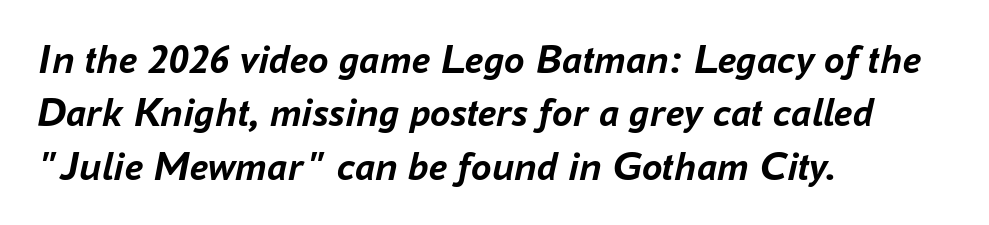
Q: Is the text bold? A: Yes.
Q: Is the text italic (slanted)? A: Yes, it leans right by about 16 degrees.
Q: Is the text underlined? A: No.
Q: How is the paragraph aligned? A: Left-aligned.
Q: Is the spacing between letters normal or unusually wide? A: Normal.
Q: Is the spacing between lines tight, normal or loose? A: Normal.
Q: Width (condensed, normal, or wide)? A: Normal.
Q: Stroke contrast? A: Low.
Q: x-height? A: Medium.
Q: Monospaced? A: No.
